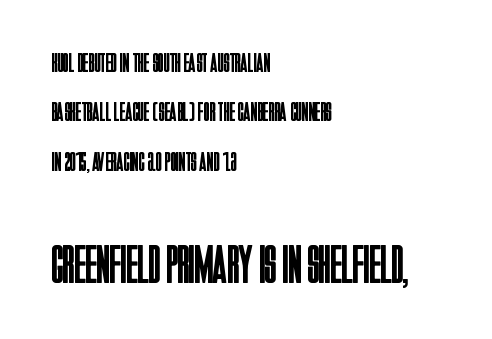
Between these two stacked blocks, the lower one wins on size. The weight tops out at a normal text grade. Rule under the text: the space is simply empty. The designer went with a sans here, leaving each stem footless. Looks like regular typesetting: each glyph gets only the width it needs. These lines keep a tight, regular rhythm from letter to letter.
